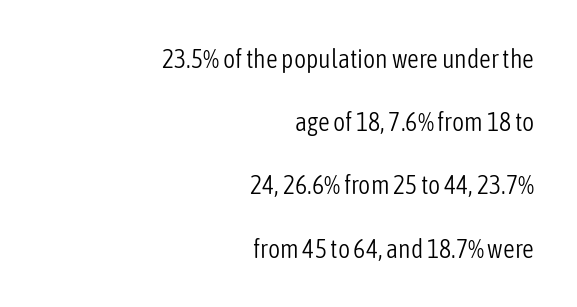
{"italic": "no", "bold": "no", "underline": "no", "align": "right", "line_spacing": "loose", "line_spacing_ratio": 2.43, "letter_spacing": "normal", "letter_spacing_em": 0.0, "glyph_px": 26}
